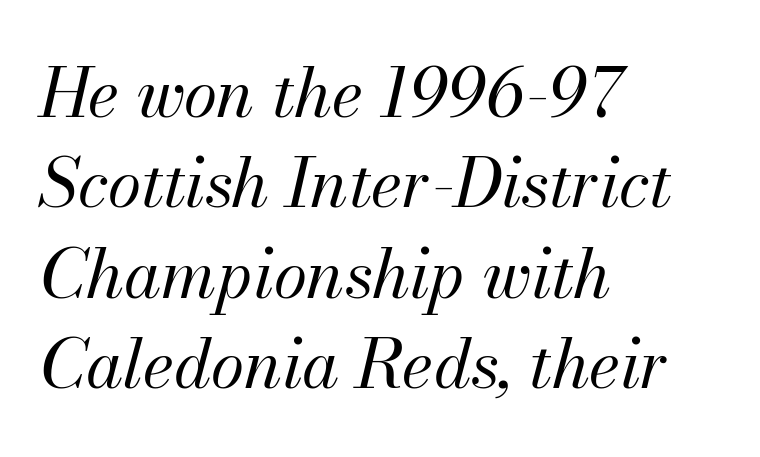
The image shows 68 px regular-weight type, italic (leaning right); set left-aligned, normal line spacing (1.33x), normal letter spacing, not underlined; medium stroke contrast and a small x-height.
